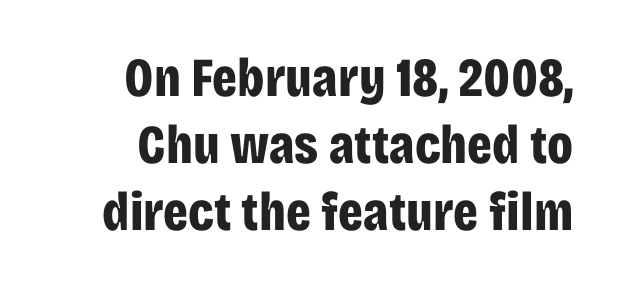
Note the varied advance widths — an 'i' is clearly narrower than an 'm'. The characters look thick and weighty, a clear bold. The rendering keeps characters at their native spacing. Posture: straight, roman, zero tilt. Nothing sits at the stroke ends, so this counts as sans-serif.
